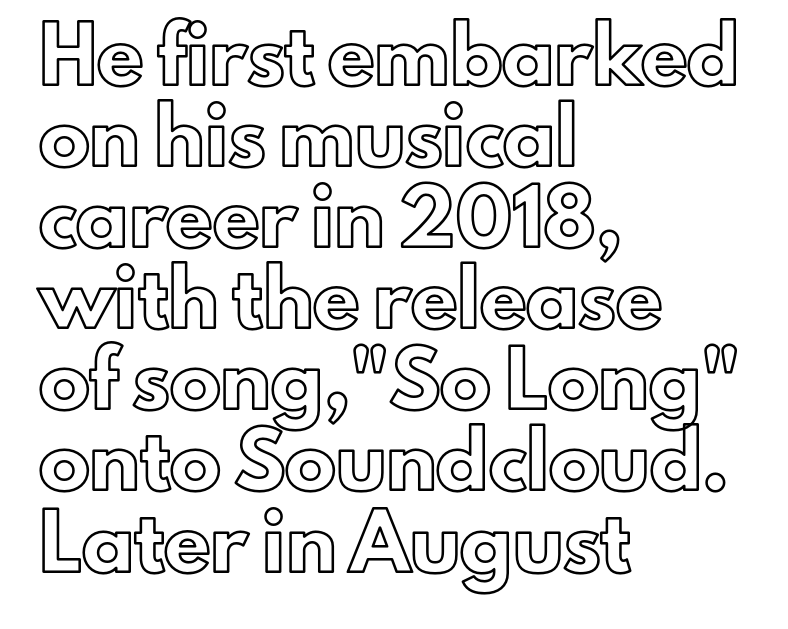
Only glyphs here, with clear space below each row. The type sits square on the baseline with zero lean. Each word holds together tightly as a unit, with standard inter-letter gaps. The typesetter chose a ragged-right arrangement here. Regular leading.
